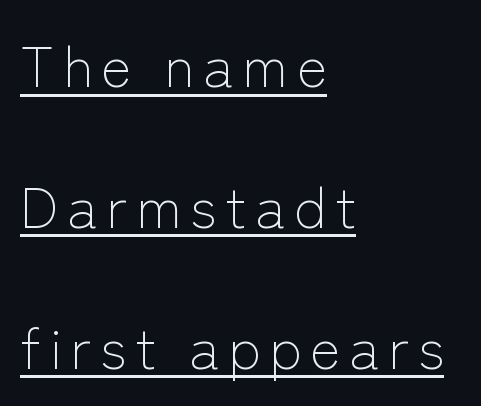
{"serif": "no", "italic": "no", "bold": "no", "weight": "light", "width": "normal", "stroke_contrast": "low", "x_height": "medium", "monospaced": "no", "underline": "yes", "align": "left", "line_spacing": "loose", "line_spacing_ratio": 2.47, "glyph_px": 57}
